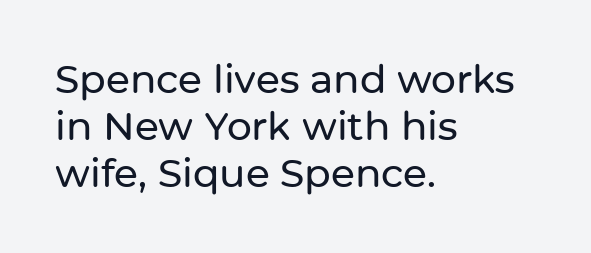
{"serif": "no", "italic": "no", "width": "normal", "stroke_contrast": "low", "x_height": "medium", "monospaced": "no", "underline": "no", "align": "left", "line_spacing_ratio": 1.21, "letter_spacing": "normal", "letter_spacing_em": 0.0, "glyph_px": 39}
